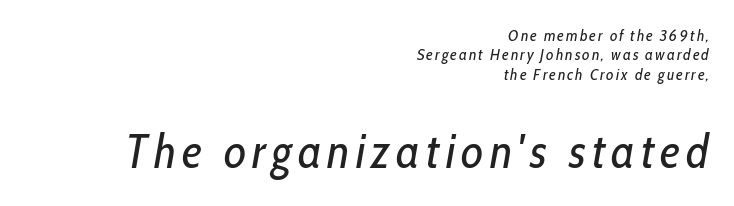
{"italic": "yes", "lean": "right", "slant_degrees": 10, "bold": "no", "weight": "regular", "width": "condensed", "stroke_contrast": "low", "x_height": "medium", "monospaced": "no", "underline": "no", "align": "right", "line_spacing_ratio": 1.21, "larger_block": "second", "size_ratio": 3.0, "glyph_px": 48}
